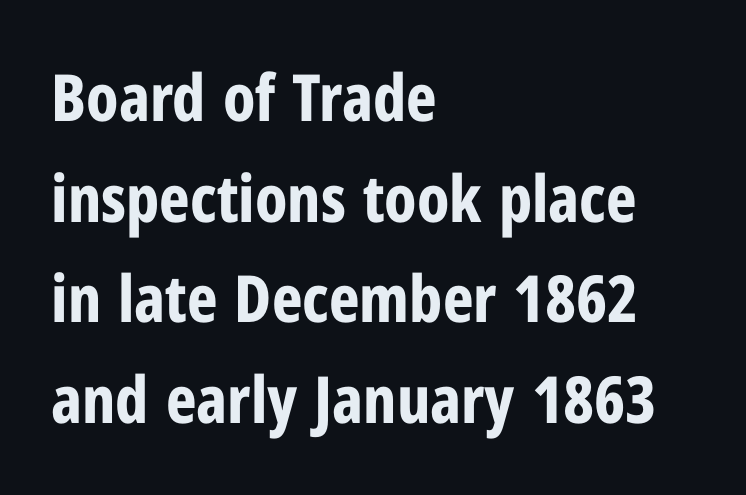
Q: Is the text bold? A: Yes.
Q: Is the text italic (slanted)? A: No, it is upright.
Q: Is the typeface a serif or a sans-serif typeface? A: Sans-serif.
Q: Is the text underlined? A: No.
Q: How is the paragraph aligned? A: Left-aligned.
Q: Is the spacing between letters normal or unusually wide? A: Normal.
Q: Is the spacing between lines tight, normal or loose? A: Normal.
Q: Width (condensed, normal, or wide)? A: Condensed.
Q: Stroke contrast? A: Low.
Q: x-height? A: Medium.
Q: Monospaced? A: No.
